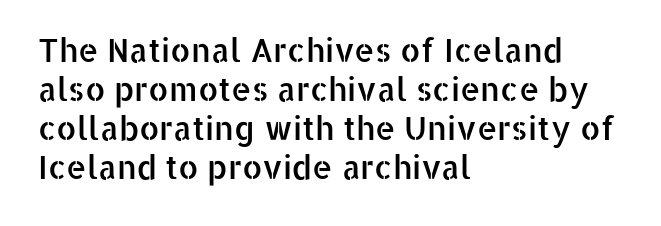
The passage shown is typed in a proportional face where columns would drift. Italic: no, the glyphs are upright roman. Lines of text with bare space underneath. Compared with a centered layout, this one pins lines to the left instead. Nothing sits at the stroke ends, so this counts as sans-serif. The rendering keeps characters at their native spacing.
